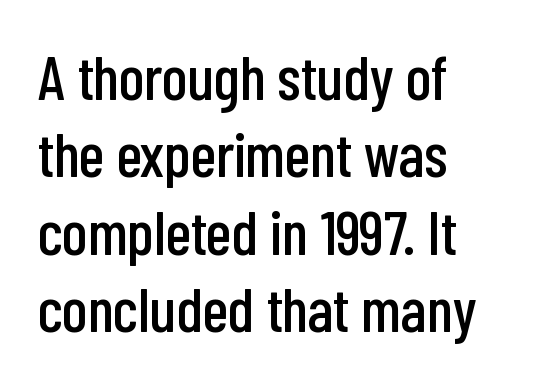
The image shows 62 px condensed sans-serif type, upright; set left-aligned, normal line spacing (1.25x), normal letter spacing, not underlined; low stroke contrast and a medium x-height.
